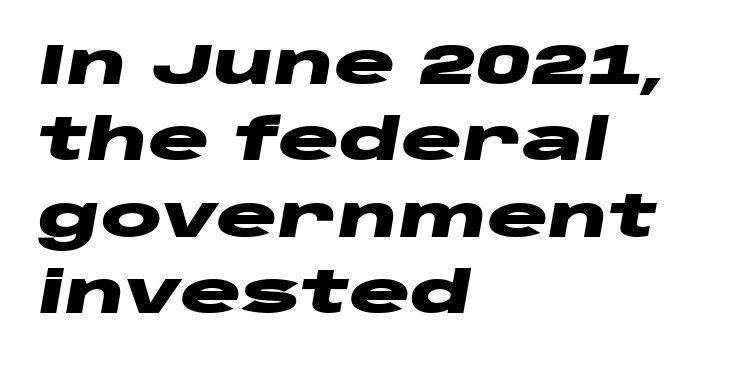
Q: Is the text bold? A: Yes.
Q: Is the text italic (slanted)? A: Yes, it leans right by about 10 degrees.
Q: Is the text underlined? A: No.
Q: How is the paragraph aligned? A: Left-aligned.
Q: Is the spacing between letters normal or unusually wide? A: Normal.
Q: Is the spacing between lines tight, normal or loose? A: Normal.
Q: Width (condensed, normal, or wide)? A: Wide.
Q: Stroke contrast? A: Low.
Q: x-height? A: Large.
Q: Monospaced? A: No.
